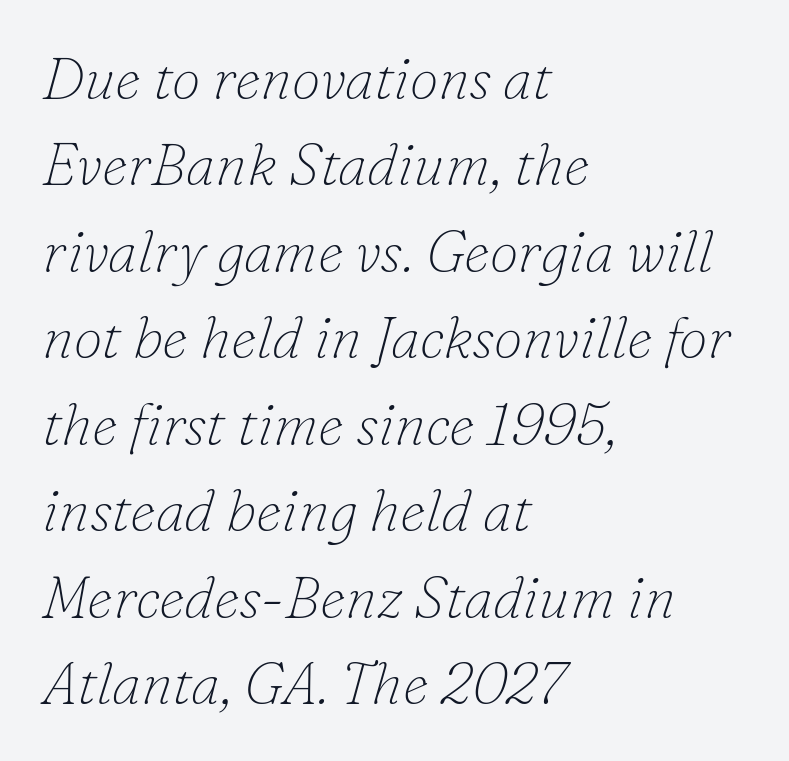
The image shows 58 px thin serif type, italic (leaning right); set left-aligned, normal line spacing (1.49x), normal letter spacing, not underlined; low stroke contrast and a small x-height.
